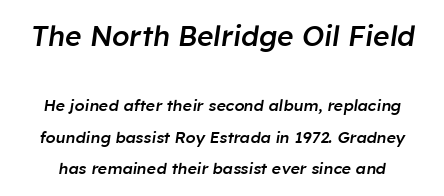
The image shows 28 px semibold type, italic (leaning right); set loose line spacing (1.96x), normal letter spacing, not underlined; the first (top) block is 1.75x larger; low stroke contrast and a medium x-height.
